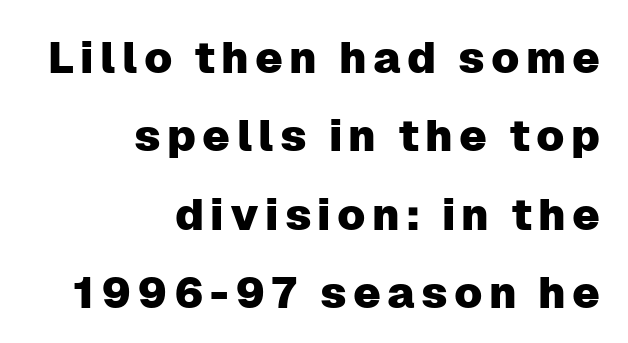
The image shows 44 px sans-serif type, upright; set right-aligned, line spacing 1.78x, not underlined; low stroke contrast and a medium x-height.
